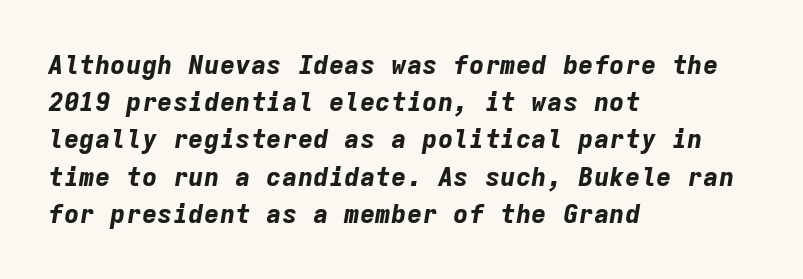
The image shows 26 px bold type, italic (leaning right); set left-aligned, normal line spacing (1.43x), normal letter spacing, not underlined.
